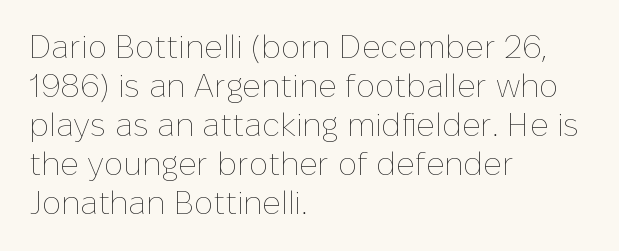
Q: Is the text bold? A: No.
Q: Is the text italic (slanted)? A: No, it is upright.
Q: Is the text underlined? A: No.
Q: How is the paragraph aligned? A: Left-aligned.
Q: Is the spacing between letters normal or unusually wide? A: Normal.
Q: Width (condensed, normal, or wide)? A: Normal.
Q: Stroke contrast? A: Low.
Q: x-height? A: Medium.
Q: Monospaced? A: No.
